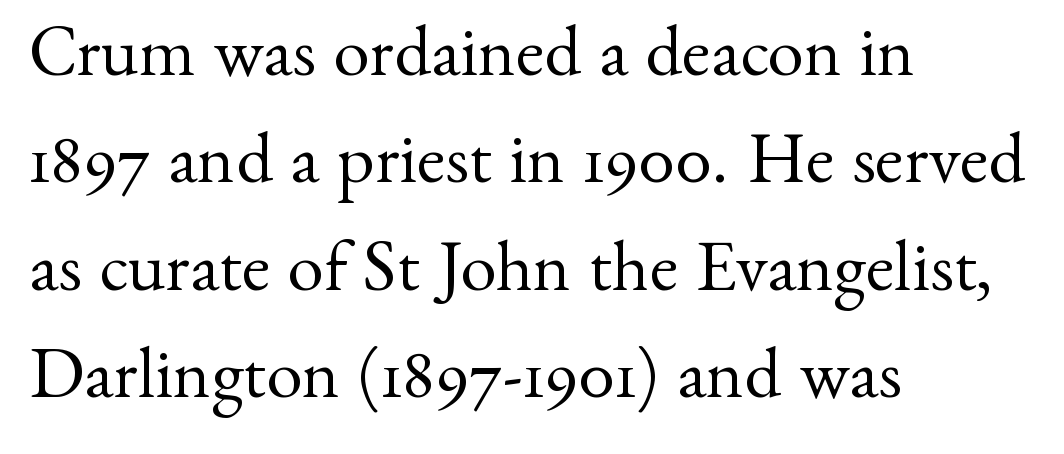
The image shows 73 px regular-weight serif type, upright; set left-aligned, normal line spacing (1.47x), normal letter spacing, not underlined; medium stroke contrast and a small x-height.
